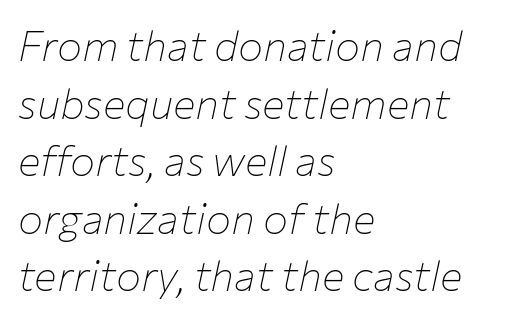
The characters are drawn with everyday or finer stroke widths. Check under the words: just untouched page. Looks like regular typesetting: each glyph gets only the width it needs. Baseline-to-baseline distance is the conventional proportion of letter height. An italicized treatment has been applied to the whole sample.
